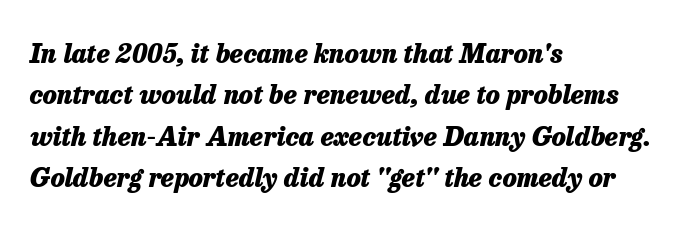
Q: Is the text bold? A: Yes.
Q: Is the text italic (slanted)? A: Yes, it leans right by about 13 degrees.
Q: Is the text underlined? A: No.
Q: How is the paragraph aligned? A: Left-aligned.
Q: Is the spacing between letters normal or unusually wide? A: Normal.
Q: Is the spacing between lines tight, normal or loose? A: Normal.
